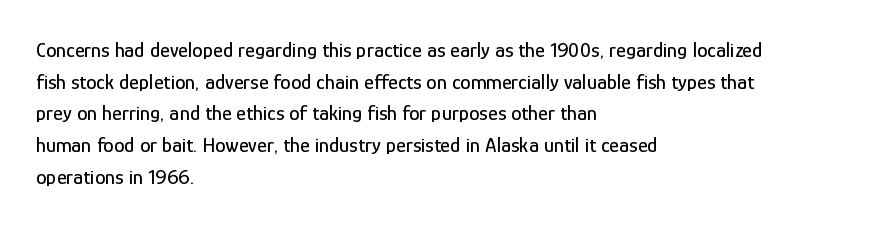
Q: Is the text italic (slanted)? A: No, it is upright.
Q: Is the text underlined? A: No.
Q: How is the paragraph aligned? A: Left-aligned.
Q: Is the spacing between letters normal or unusually wide? A: Normal.
Q: Is the spacing between lines tight, normal or loose? A: Normal.
